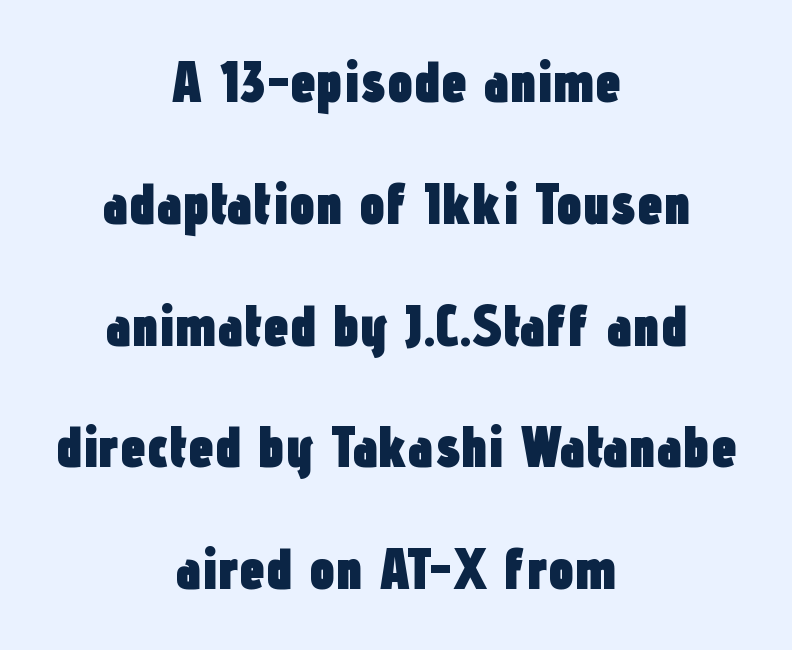
Stroke terminals: plain, sans-serif. You could call the tracking neutral — neither tight nor loose. The letters stand straight up with perfectly vertical stems. Descenders hang freely into open space. A typesetter would call this leading open, well beyond the default.
